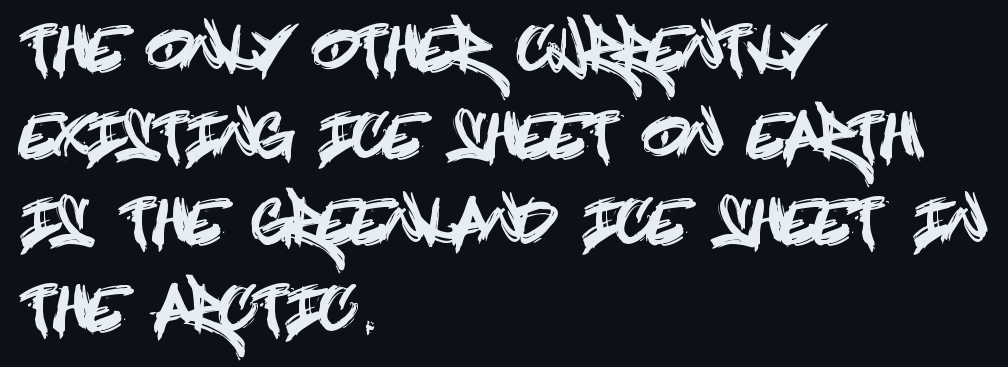
Q: Is the text italic (slanted)? A: Yes.
Q: Is the typeface a serif or a sans-serif typeface? A: Sans-serif.
Q: Is the text underlined? A: No.
Q: How is the paragraph aligned? A: Left-aligned.
Q: Is the spacing between letters normal or unusually wide? A: Normal.
Q: Is the spacing between lines tight, normal or loose? A: Normal.
Q: Width (condensed, normal, or wide)? A: Condensed.
Q: x-height? A: Large.
